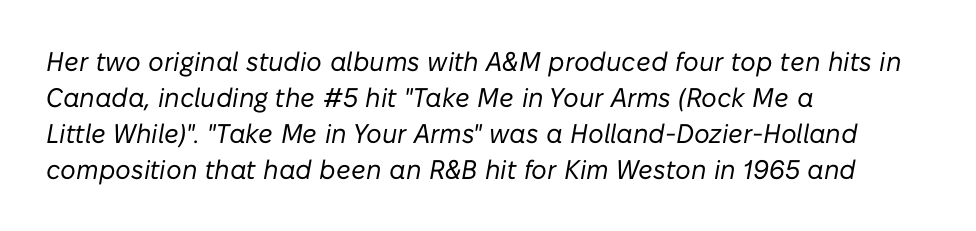
{"italic": "yes", "lean": "right", "slant_degrees": 10, "bold": "no", "underline": "no", "align": "left", "line_spacing": "normal", "line_spacing_ratio": 1.33, "letter_spacing": "normal", "letter_spacing_em": 0.0, "glyph_px": 27}
